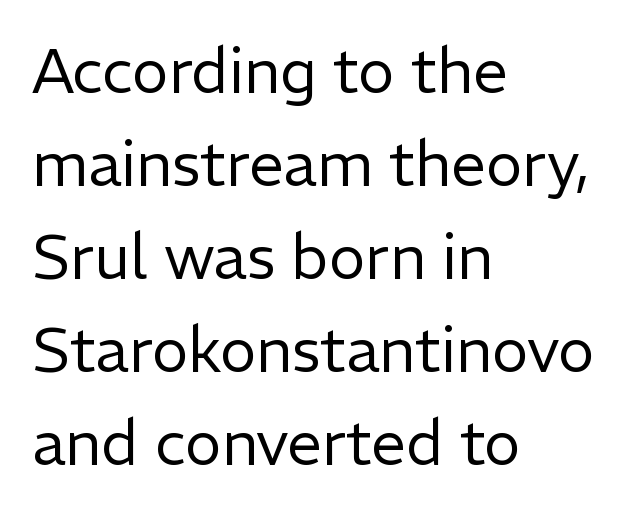
The image shows 62 px regular-weight sans-serif type, upright; set left-aligned, normal line spacing (1.5x), normal letter spacing, not underlined; low stroke contrast and a medium x-height.
